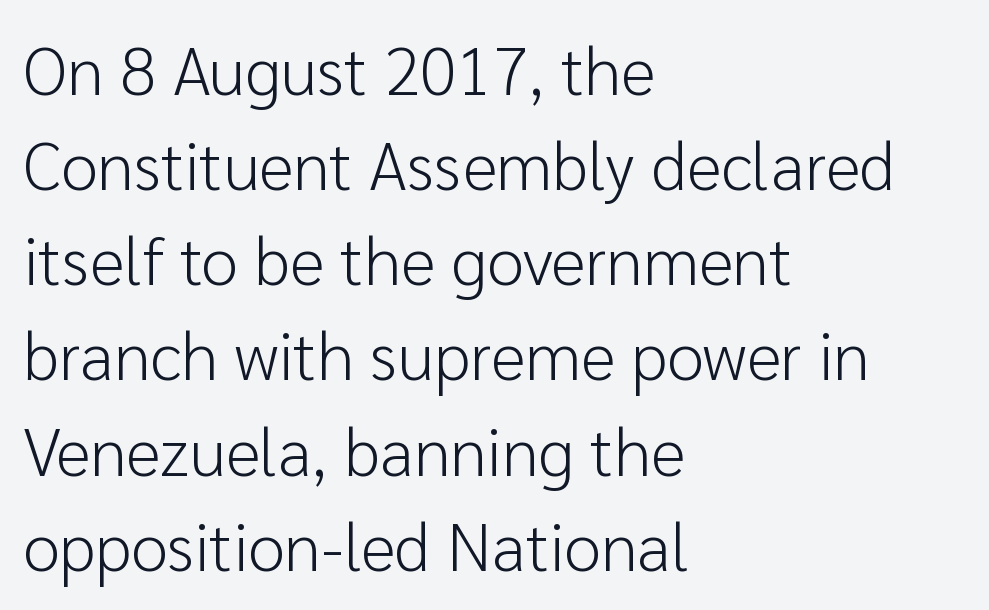
Q: Is the text bold? A: No.
Q: Is the text italic (slanted)? A: No, it is upright.
Q: Is the typeface a serif or a sans-serif typeface? A: Sans-serif.
Q: Is the text underlined? A: No.
Q: How is the paragraph aligned? A: Left-aligned.
Q: Is the spacing between letters normal or unusually wide? A: Normal.
Q: Is the spacing between lines tight, normal or loose? A: Normal.
Q: Width (condensed, normal, or wide)? A: Normal.
Q: Stroke contrast? A: Low.
Q: x-height? A: Medium.
Q: Monospaced? A: No.
